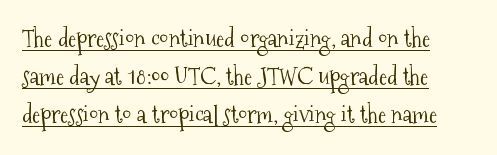
Q: Is the text bold? A: No.
Q: Is the text italic (slanted)? A: No, it is upright.
Q: Is the text underlined? A: Yes.
Q: How is the paragraph aligned? A: Left-aligned.
Q: Is the spacing between letters normal or unusually wide? A: Normal.
Q: Is the spacing between lines tight, normal or loose? A: Normal.
